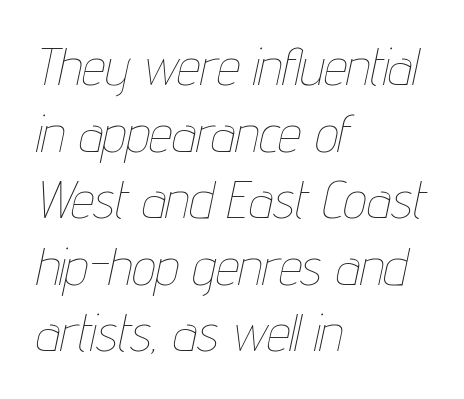
Q: Is the text bold? A: No.
Q: Is the text italic (slanted)? A: Yes, it leans right by about 12 degrees.
Q: Is the text underlined? A: No.
Q: How is the paragraph aligned? A: Left-aligned.
Q: Is the spacing between letters normal or unusually wide? A: Normal.
Q: Is the spacing between lines tight, normal or loose? A: Normal.
Q: Width (condensed, normal, or wide)? A: Condensed.
Q: Stroke contrast? A: Low.
Q: x-height? A: Medium.
Q: Monospaced? A: No.
